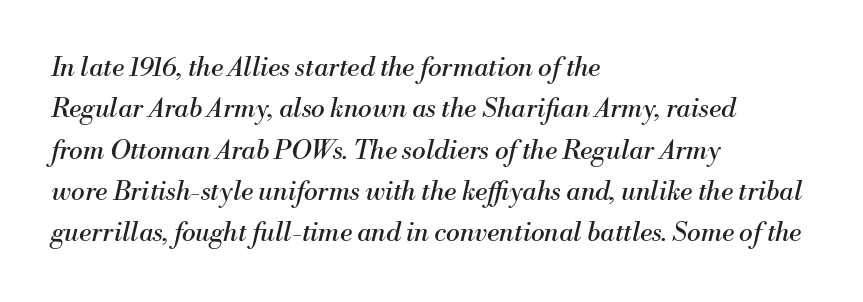
{"italic": "yes", "lean": "right", "slant_degrees": 13, "bold": "no", "underline": "no", "align": "left", "line_spacing": "normal", "line_spacing_ratio": 1.59, "letter_spacing": "normal", "letter_spacing_em": 0.0, "glyph_px": 26}
